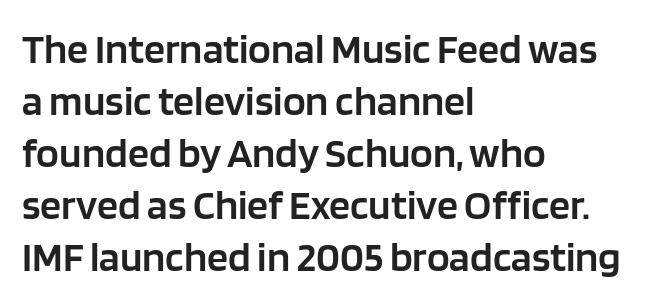
The image shows 42 px semibold sans-serif type, upright; set left-aligned, line spacing 1.24x, normal letter spacing, not underlined; low stroke contrast and a large x-height.
